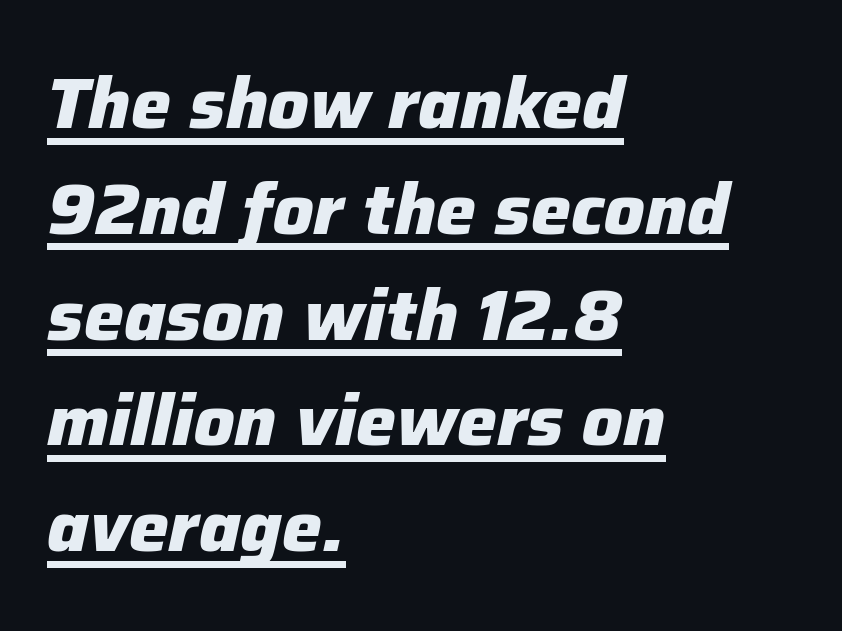
The rendering uses natural spacing where letterforms have individual widths. The typesetter chose a ragged-right arrangement here. Underlined type. The characters look thick and weighty, a clear bold. Leading: standard. Characters are canted at an angle relative to the baseline's perpendicular.
